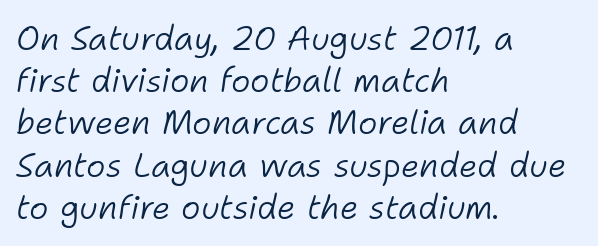
The specimen omits any rule beneath the text block's lines. Horizontally, the lines are justified to the leading edge only. The letters advance in unequal steps, a hallmark of proportional type. This rendering leaves character spacing at its baseline value. Interline gaps are of average width in this sample. Quick note: italic.
